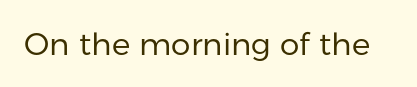
Q: Is the text bold? A: No.
Q: Is the text italic (slanted)? A: No, it is upright.
Q: Is the typeface a serif or a sans-serif typeface? A: Sans-serif.
Q: Is the text underlined? A: No.
Q: Is the spacing between letters normal or unusually wide? A: Normal.
Q: Width (condensed, normal, or wide)? A: Normal.
Q: Stroke contrast? A: Low.
Q: x-height? A: Medium.
Q: Monospaced? A: No.
